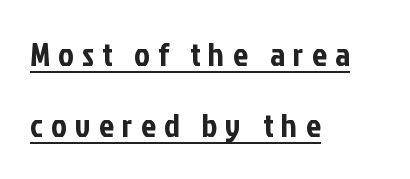
The image shows 33 px condensed sans-serif type, upright; set left-aligned, loose line spacing (2.16x), unusually wide letter spacing (+0.25 em), underlined; low stroke contrast and a medium x-height.
